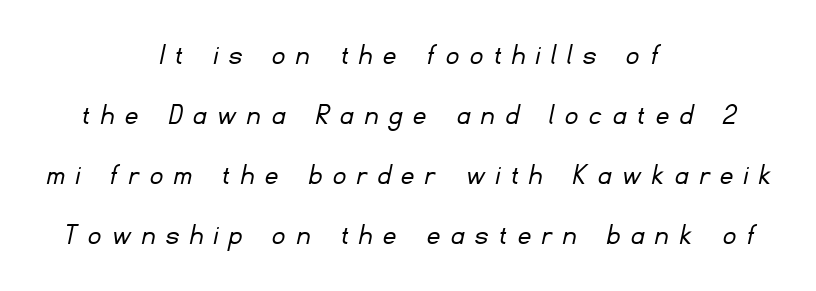
The image shows 31 px light sans-serif type; set centered, loose line spacing (1.94x), unusually wide letter spacing (+0.37 em), not underlined; low stroke contrast and a small x-height.
